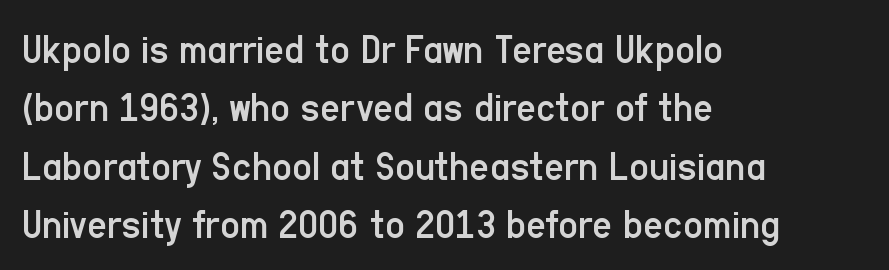
Vertically, the passage feels balanced, rows spaced as you'd expect. The face used here is rendered with its standard letterfit. Has an underline been added? It has not. The letters advance in unequal steps, a hallmark of proportional type. The lettering holds an erect, upright posture throughout.
